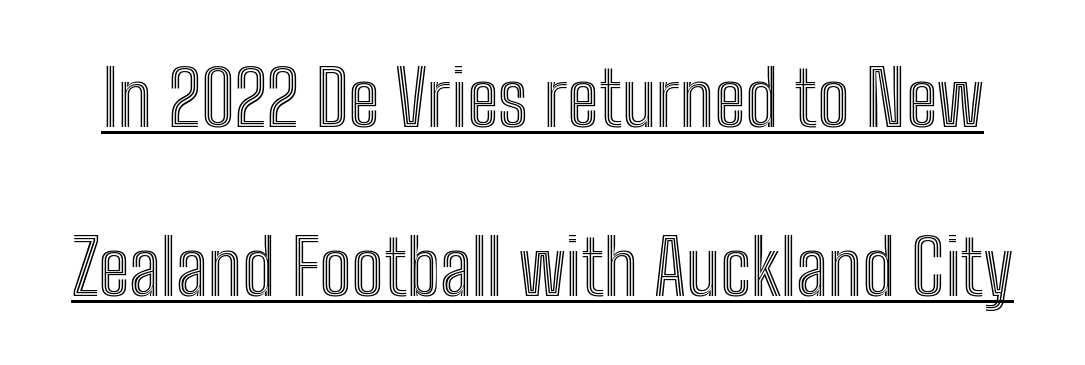
{"italic": "no", "width": "condensed", "x_height": "medium", "monospaced": "no", "underline": "yes", "line_spacing": "loose", "line_spacing_ratio": 2.22, "letter_spacing": "normal", "letter_spacing_em": 0.0, "glyph_px": 76}
